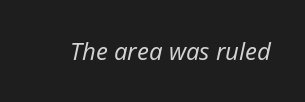
Q: Is the text bold? A: No.
Q: Is the text italic (slanted)? A: Yes, it leans right by about 12 degrees.
Q: Is the text underlined? A: No.
Q: Is the spacing between letters normal or unusually wide? A: Normal.
